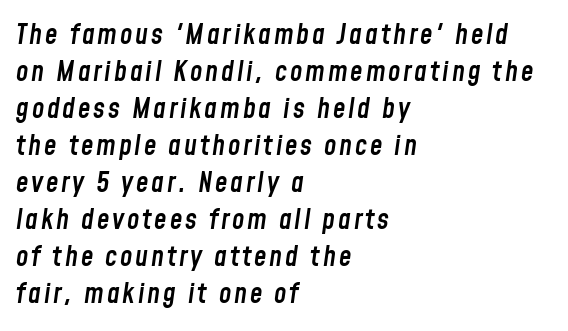
{"italic": "yes", "lean": "right", "slant_degrees": 8, "bold": "semi", "weight": "semibold", "width": "condensed", "stroke_contrast": "low", "x_height": "medium", "monospaced": "no", "underline": "no", "align": "left", "line_spacing": "normal", "line_spacing_ratio": 1.32, "glyph_px": 28}
